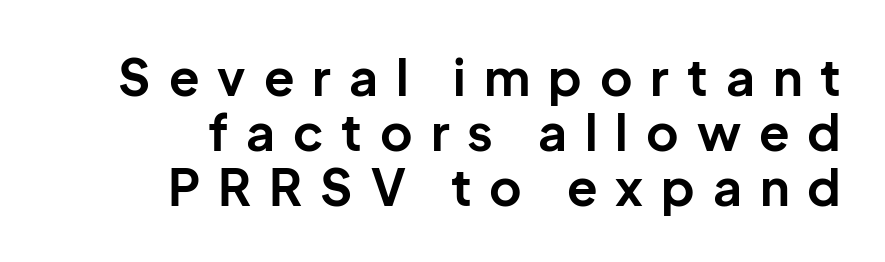
Q: Is the text bold? A: Yes.
Q: Is the text italic (slanted)? A: No, it is upright.
Q: Is the typeface a serif or a sans-serif typeface? A: Sans-serif.
Q: Is the text underlined? A: No.
Q: How is the paragraph aligned? A: Right-aligned.
Q: Is the spacing between letters normal or unusually wide? A: Unusually wide.
Q: Is the spacing between lines tight, normal or loose? A: Tight.
Q: Width (condensed, normal, or wide)? A: Normal.
Q: Stroke contrast? A: Low.
Q: x-height? A: Medium.
Q: Monospaced? A: No.
